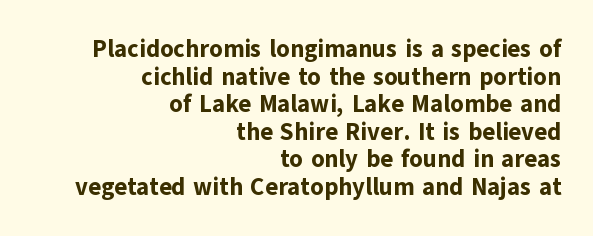
{"italic": "no", "bold": "yes", "underline": "no", "align": "right", "line_spacing": "tight", "line_spacing_ratio": 1.15, "letter_spacing": "normal", "letter_spacing_em": 0.0, "glyph_px": 24}
